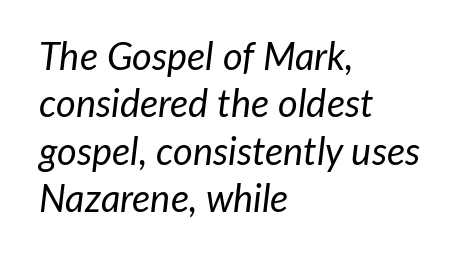
{"italic": "yes", "lean": "right", "slant_degrees": 7, "bold": "no", "weight": "regular", "width": "normal", "stroke_contrast": "low", "x_height": "medium", "monospaced": "no", "underline": "no", "align": "left", "line_spacing": "normal", "line_spacing_ratio": 1.25, "letter_spacing": "normal", "letter_spacing_em": 0.0, "glyph_px": 38}
